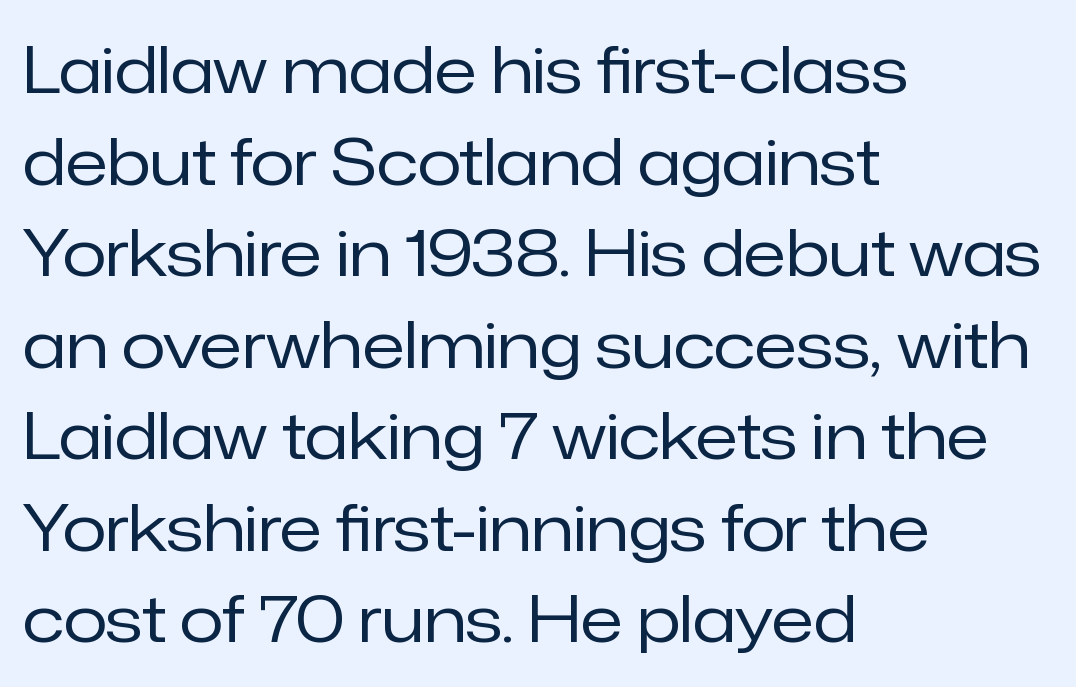
The image shows 64 px regular-weight sans-serif type, upright; set left-aligned, normal line spacing (1.43x), normal letter spacing, not underlined; low stroke contrast and a medium x-height.
